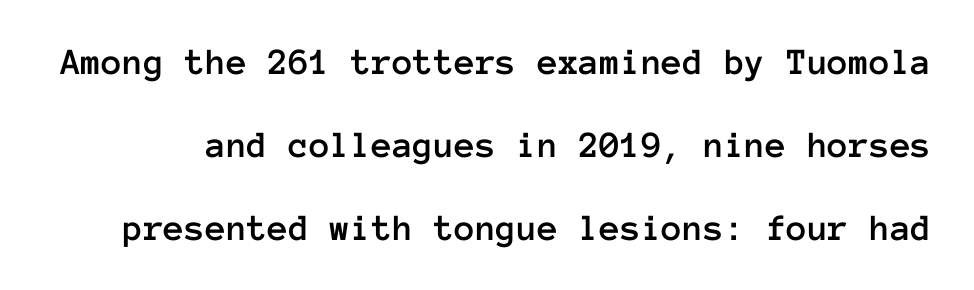
Q: Is the text italic (slanted)? A: No, it is upright.
Q: Is the text underlined? A: No.
Q: Is the spacing between letters normal or unusually wide? A: Normal.
Q: Is the spacing between lines tight, normal or loose? A: Loose.
Q: Width (condensed, normal, or wide)? A: Normal.
Q: Stroke contrast? A: Low.
Q: x-height? A: Medium.
Q: Monospaced? A: Yes.
